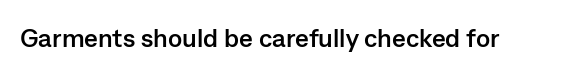
Q: Is the text bold? A: Yes.
Q: Is the text italic (slanted)? A: No, it is upright.
Q: Is the text underlined? A: No.
Q: Is the spacing between letters normal or unusually wide? A: Normal.
